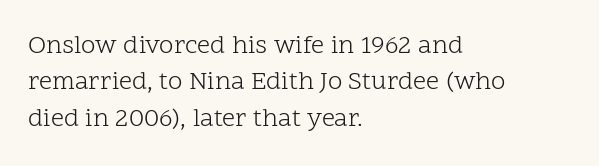
Short and long lines alike share a common starting point at left. The typeface has the unassuming heft of standard copy or less. Is the letter spacing exaggerated? No — it looks like the ordinary default. Has an underline been added? It has not. Posture: vertical.
